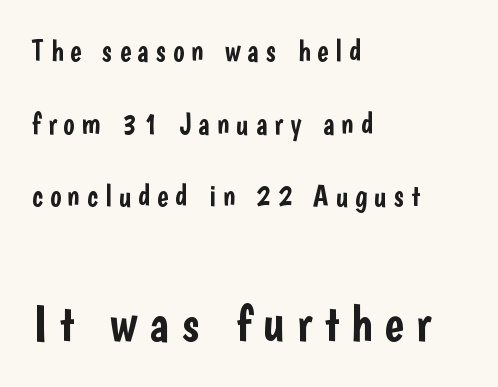
Block two is the big one; block one sits smaller above it. Type without underlining. No italicization has been applied; the sample stays upright. A classic flush-left, rag-right setting is used for this passage.
